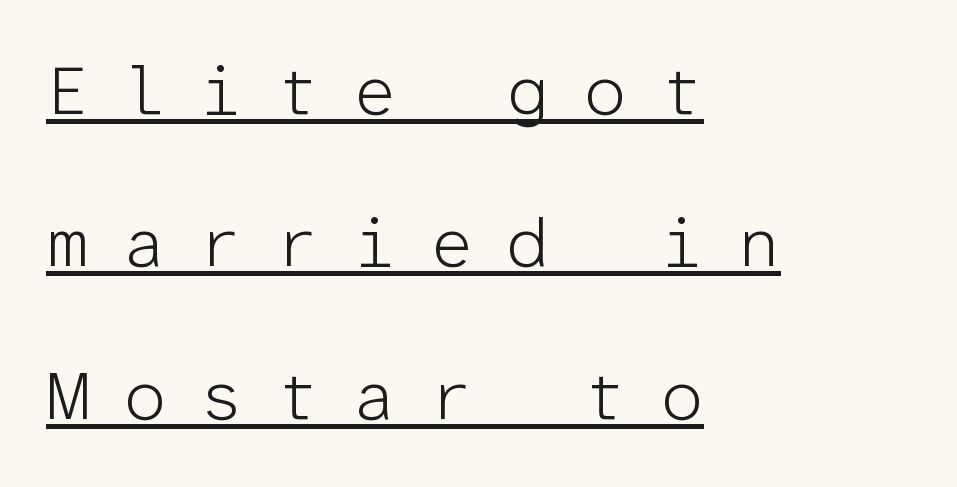
Q: Is the text bold? A: No.
Q: Is the text italic (slanted)? A: No, it is upright.
Q: Is the typeface a serif or a sans-serif typeface? A: Sans-serif.
Q: Is the text underlined? A: Yes.
Q: How is the paragraph aligned? A: Left-aligned.
Q: Is the spacing between letters normal or unusually wide? A: Unusually wide.
Q: Is the spacing between lines tight, normal or loose? A: Loose.
Q: Width (condensed, normal, or wide)? A: Normal.
Q: Stroke contrast? A: Low.
Q: x-height? A: Medium.
Q: Monospaced? A: Yes.
